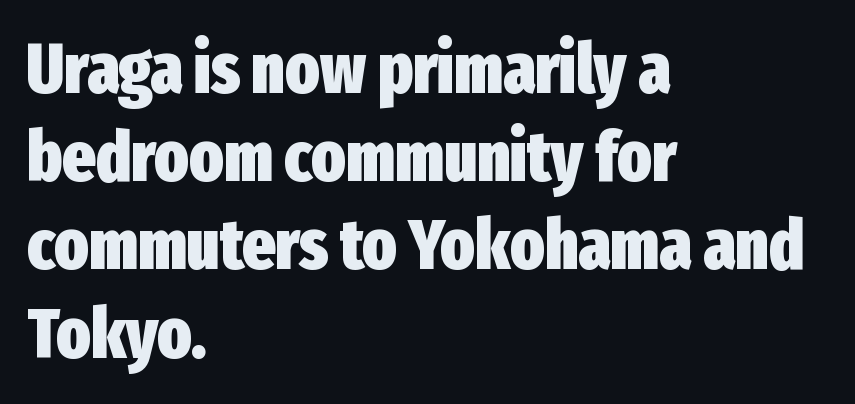
{"serif": "no", "italic": "no", "bold": "yes", "weight": "heavy", "width": "condensed", "stroke_contrast": "low", "x_height": "medium", "monospaced": "no", "underline": "no", "align": "left", "line_spacing": "normal", "line_spacing_ratio": 1.26, "letter_spacing": "normal", "letter_spacing_em": 0.0, "glyph_px": 70}
